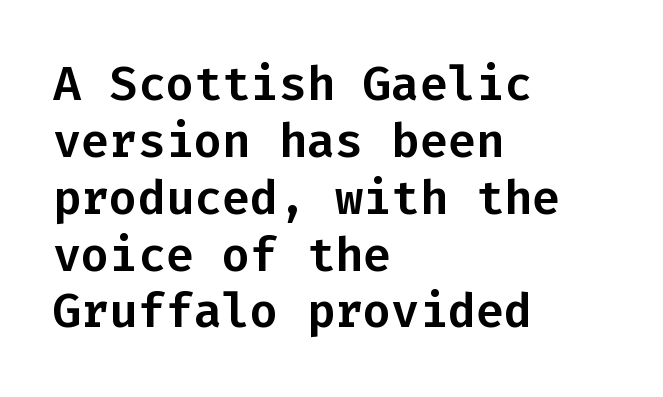
{"serif": "no", "italic": "no", "width": "normal", "stroke_contrast": "low", "x_height": "medium", "monospaced": "yes", "underline": "no", "align": "left", "line_spacing_ratio": 1.21, "letter_spacing": "normal", "letter_spacing_em": 0.0, "glyph_px": 47}
